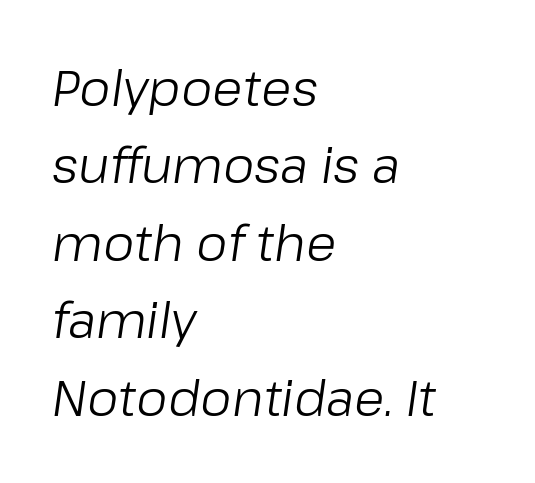
{"italic": "yes", "lean": "right", "slant_degrees": 8, "bold": "no", "weight": "light", "width": "normal", "stroke_contrast": "low", "x_height": "medium", "monospaced": "no", "underline": "no", "align": "left", "line_spacing": "normal", "line_spacing_ratio": 1.55, "letter_spacing": "normal", "letter_spacing_em": 0.0, "glyph_px": 50}
